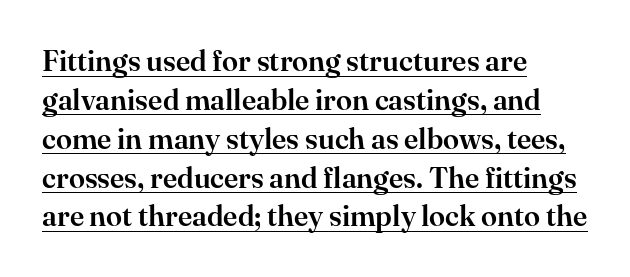
How are the letters spaced? Ordinarily, with no added tracking. If you measured baseline to baseline, you'd find a middling distance. Observe the serifs anchoring each vertical stroke in this sample. When letters stand straight like this, we call the style roman or upright.
